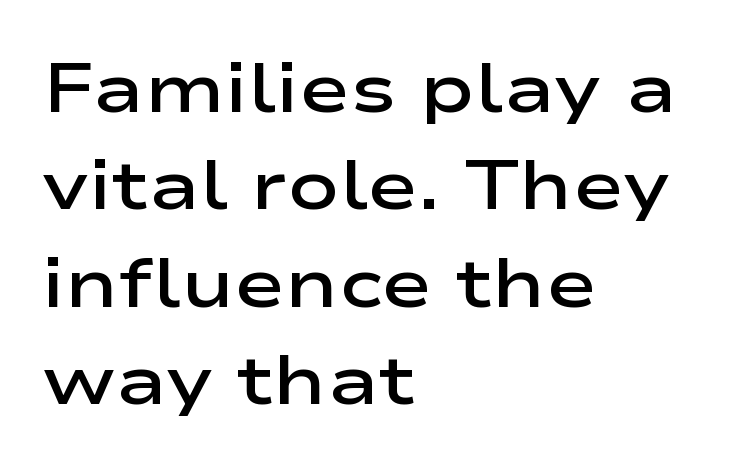
{"serif": "no", "italic": "no", "bold": "semi", "weight": "semibold", "width": "wide", "stroke_contrast": "low", "x_height": "medium", "monospaced": "no", "underline": "no", "align": "left", "line_spacing": "normal", "line_spacing_ratio": 1.41, "letter_spacing": "normal", "letter_spacing_em": 0.0, "glyph_px": 69}
